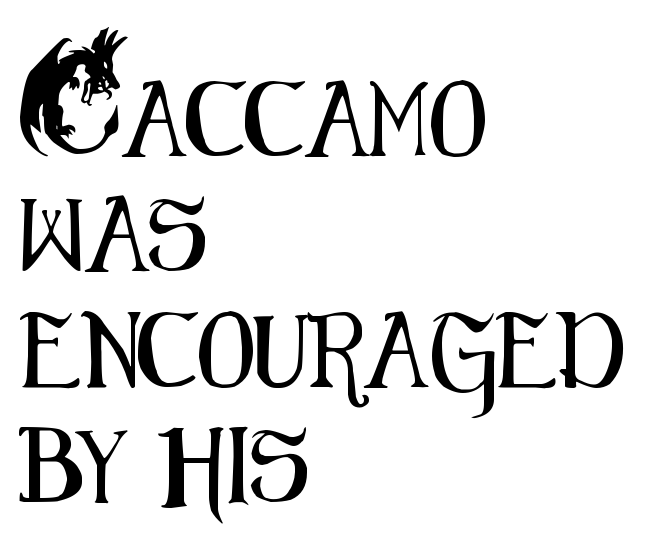
{"serif": "no", "italic": "no", "width": "condensed", "stroke_contrast": "medium", "x_height": "small", "monospaced": "no", "underline": "no", "align": "left", "line_spacing": "normal", "line_spacing_ratio": 1.54, "letter_spacing": "normal", "letter_spacing_em": 0.0, "glyph_px": 75}
